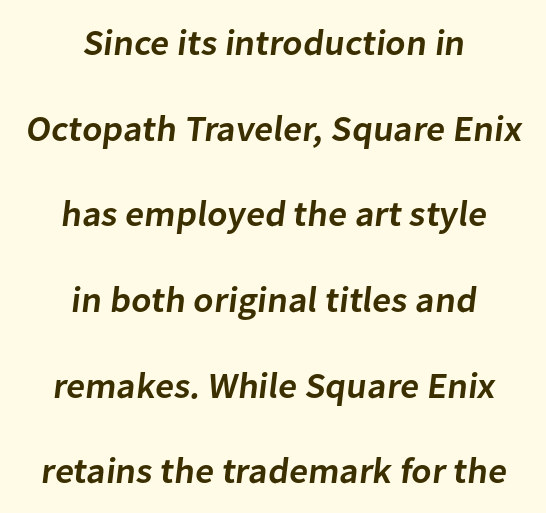
Typographically, this falls in the sans-serif category. Has an underline been added? It has not. Every row of glyphs is offset so its center matches the block's center. Glyph-to-glyph distance matches everyday printed text. Students, this is semibold: more ink than regular, less than bold. The designer dialed line spacing up above the default.
